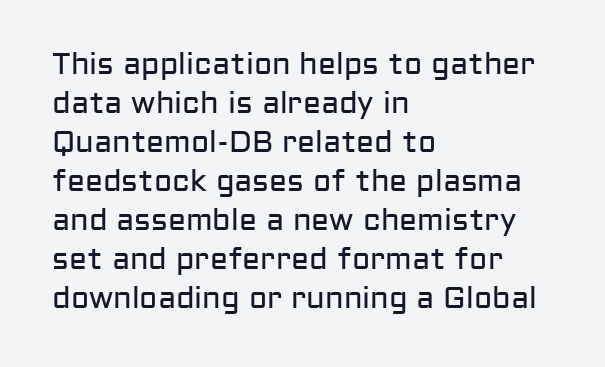
The space between consecutive lines is moderate. Letterform terminals end flat and unadorned throughout the passage. Between one letter and the next there's only the usual sliver of space. The area under the type is left untouched.
